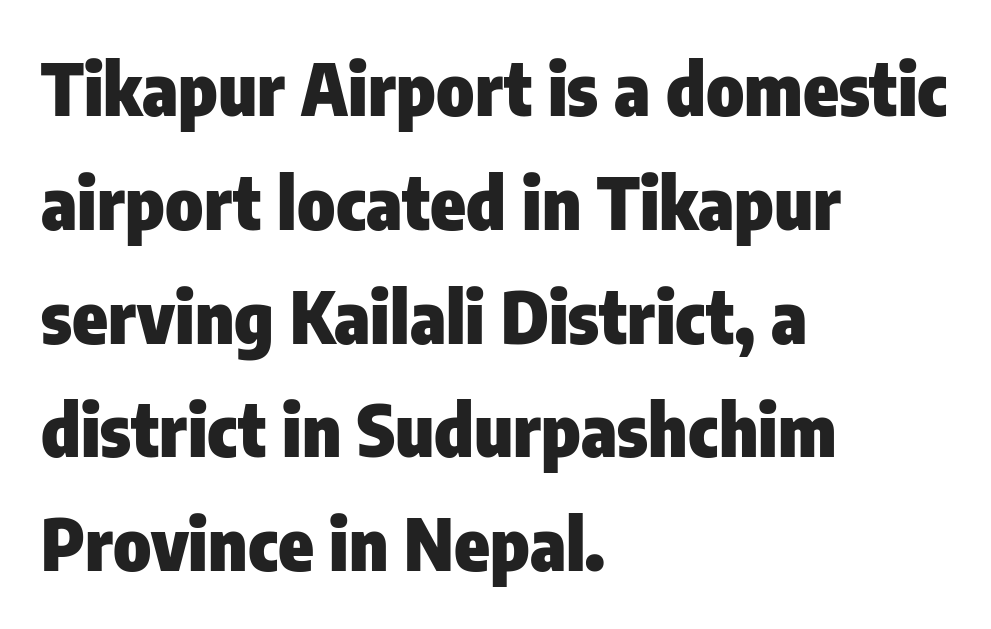
The image shows 72 px heavy, condensed sans-serif type, upright; set left-aligned, normal line spacing (1.58x), normal letter spacing, not underlined; low stroke contrast and a medium x-height.
